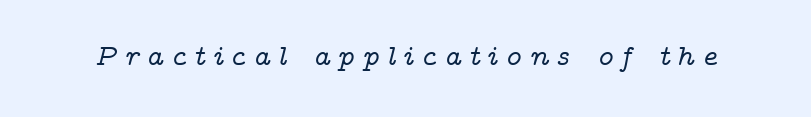
No word sits above an underline. Each word looks stretched out because of the extra space between its letters. The text was rendered using a seriffed face with decorative stroke endings. Is the type slanted? Yes — the strokes lean at a clear angle. You could not count columns in this text — the font is proportionally spaced.
